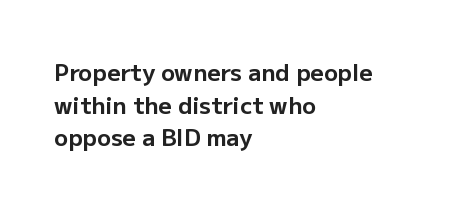
Here the glyphs are tracked normally, forming tight word shapes. One-word summary of the alignment: left. In terms of posture, this sample is upright. Notice how thick the strokes are: this is what a full bold looks like. The lines sit at an ordinary, default distance from one another.
